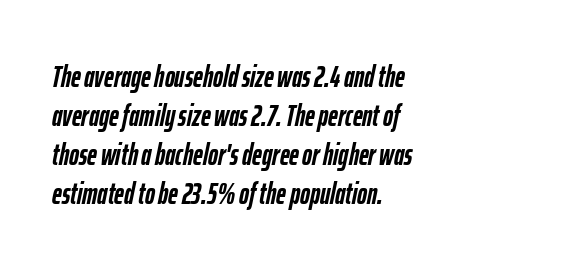
The designer left line spacing at the default. These words are printed bold, with thick strokes throughout. Inter-character spacing is left at the font's built-in metrics. Every character sits at an angle, as italics do.
